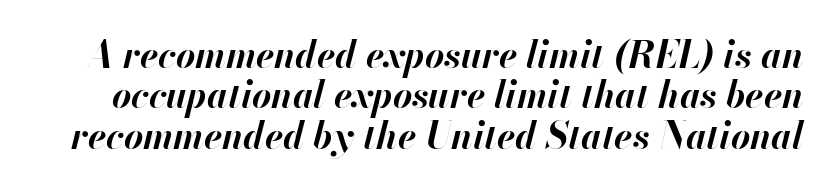
Decoration check: the copy has no underline. Strong, thick strokes mark this as bold type. Here the glyphs are tracked normally, forming tight word shapes. Varying glyph widths throughout — classic text-font behaviour. This sample uses an oblique cut, with every glyph tilted off the vertical. Closely set lines give the paragraph a compact silhouette.
